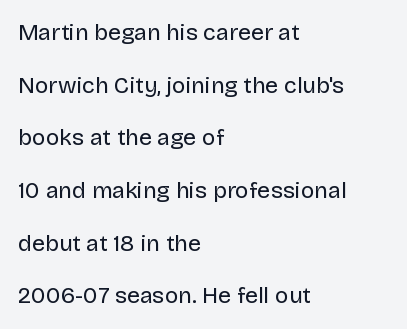
The image shows 23 px text type, upright; set left-aligned, loose line spacing (2.29x), normal letter spacing, not underlined.
